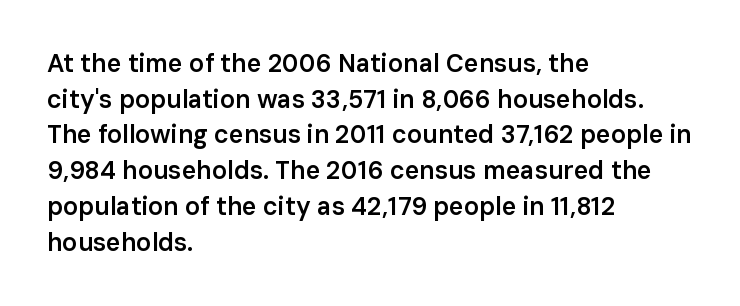
Q: Is the text bold? A: Semi-bold.
Q: Is the text italic (slanted)? A: No, it is upright.
Q: Is the text underlined? A: No.
Q: How is the paragraph aligned? A: Left-aligned.
Q: Is the spacing between letters normal or unusually wide? A: Normal.
Q: Is the spacing between lines tight, normal or loose? A: Normal.
